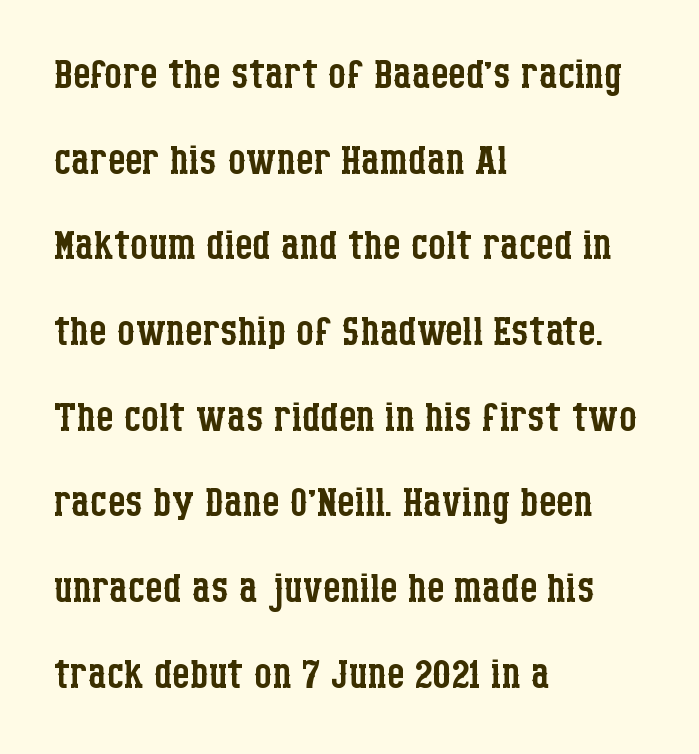
These lines keep a tight, regular rhythm from letter to letter. You could not count columns in this text — the font is proportionally spaced. The leading is moderate, giving the passage an even texture. On a weight scale, this lands at 450 or below.
